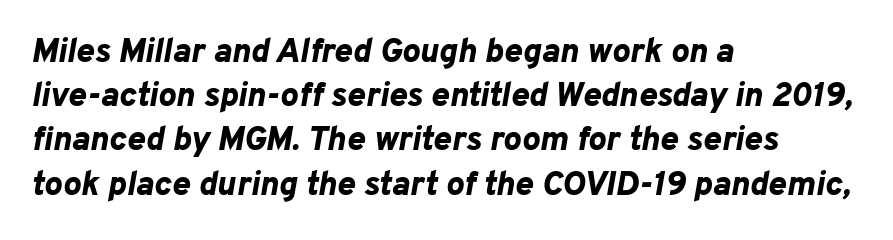
The image shows 34 px bold type, italic (leaning right); set left-aligned, normal line spacing (1.3x), normal letter spacing, not underlined; low stroke contrast and a medium x-height.
